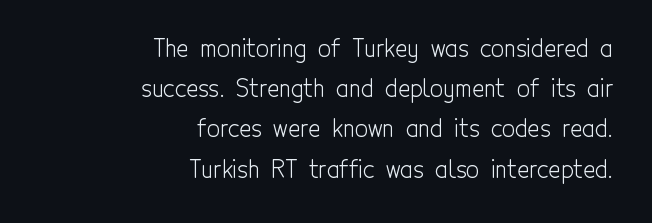
Q: Is the text bold? A: No.
Q: Is the text italic (slanted)? A: No, it is upright.
Q: Is the text underlined? A: No.
Q: How is the paragraph aligned? A: Right-aligned.
Q: Is the spacing between letters normal or unusually wide? A: Normal.
